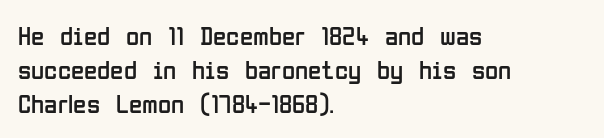
Vertically, the passage feels balanced, rows spaced as you'd expect. The strip under each line holds only bare page. Weight: in the light-to-regular range. Glyph-to-glyph distance matches everyday printed text.
